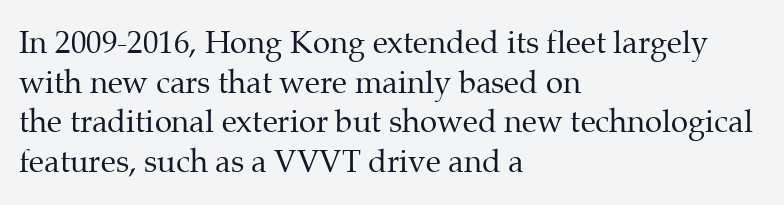
{"serif": "yes", "italic": "no", "bold": "no", "weight": "regular", "width": "normal", "stroke_contrast": "medium", "x_height": "medium", "monospaced": "no", "underline": "no", "align": "left", "line_spacing": "normal", "line_spacing_ratio": 1.28, "letter_spacing": "normal", "letter_spacing_em": 0.0, "glyph_px": 31}
